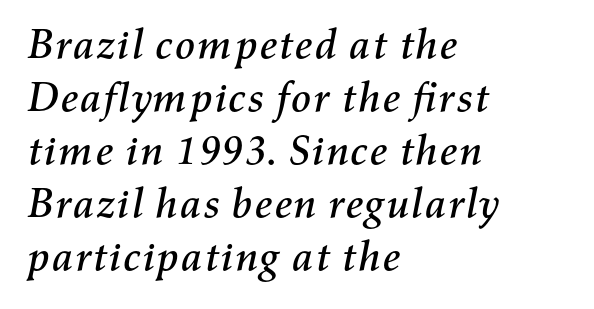
The image shows 42 px text type, italic (leaning right); set left-aligned, normal line spacing (1.26x), normal letter spacing, not underlined; medium stroke contrast and a medium x-height.
